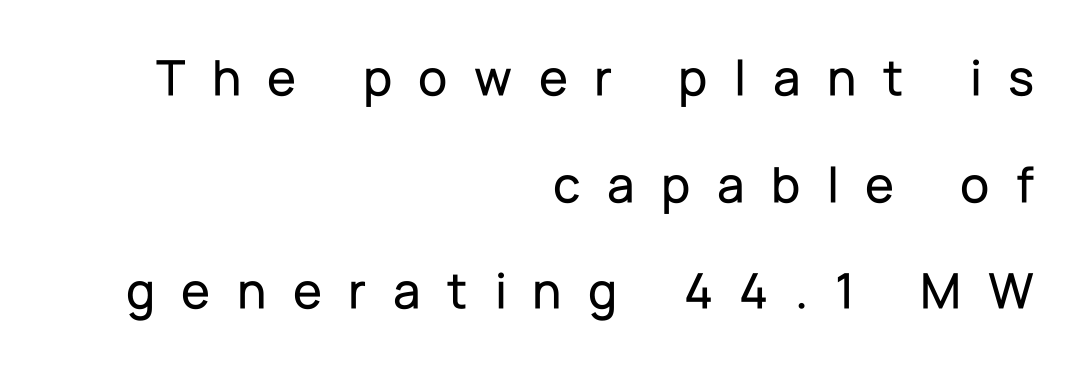
Q: Is the text italic (slanted)? A: No, it is upright.
Q: Is the typeface a serif or a sans-serif typeface? A: Sans-serif.
Q: Is the text underlined? A: No.
Q: How is the paragraph aligned? A: Right-aligned.
Q: Is the spacing between letters normal or unusually wide? A: Unusually wide.
Q: Is the spacing between lines tight, normal or loose? A: Loose.
Q: Width (condensed, normal, or wide)? A: Normal.
Q: Stroke contrast? A: Low.
Q: x-height? A: Medium.
Q: Monospaced? A: No.
